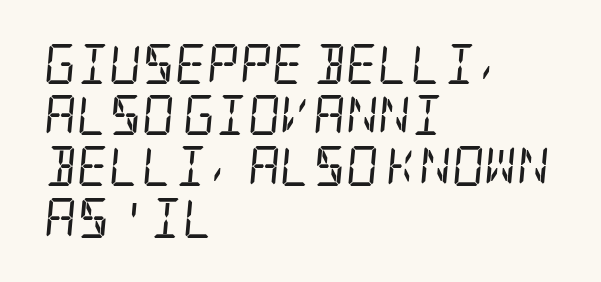
{"serif": "yes", "italic": "yes", "lean": "right", "slant_degrees": 5, "bold": "no", "weight": "regular", "width": "condensed", "stroke_contrast": "low", "x_height": "large", "underline": "no", "align": "left", "line_spacing": "normal", "line_spacing_ratio": 1.28, "letter_spacing": "normal", "letter_spacing_em": 0.0, "glyph_px": 40}
